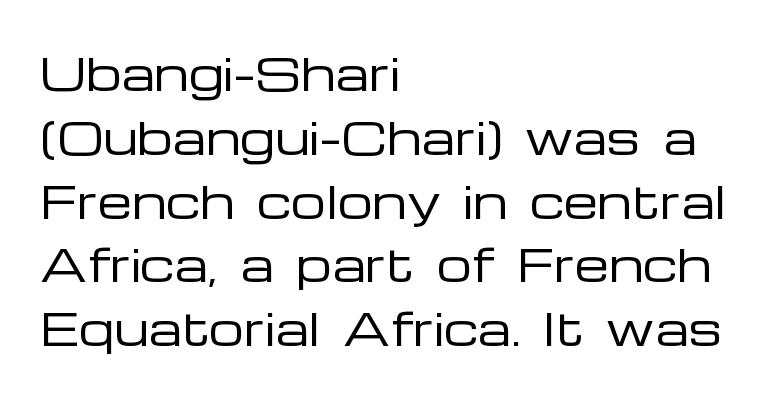
Q: Is the text bold? A: No.
Q: Is the text italic (slanted)? A: No, it is upright.
Q: Is the typeface a serif or a sans-serif typeface? A: Sans-serif.
Q: Is the text underlined? A: No.
Q: How is the paragraph aligned? A: Left-aligned.
Q: Is the spacing between letters normal or unusually wide? A: Normal.
Q: Is the spacing between lines tight, normal or loose? A: Normal.
Q: Width (condensed, normal, or wide)? A: Wide.
Q: Stroke contrast? A: Low.
Q: x-height? A: Medium.
Q: Monospaced? A: No.
